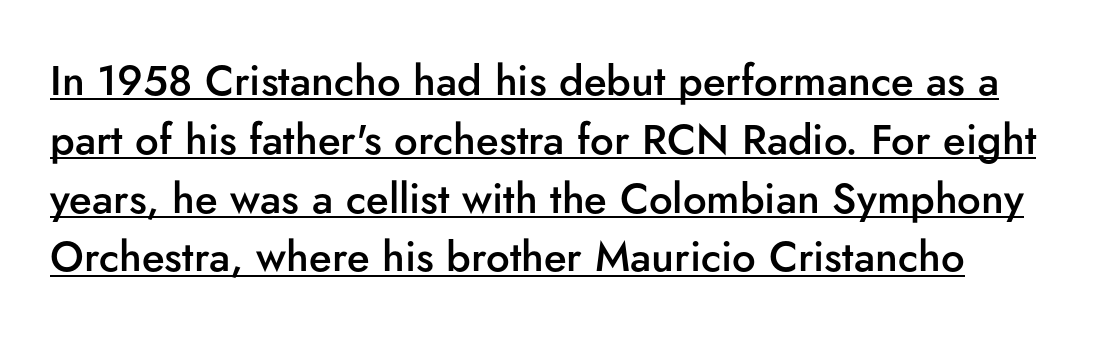
Rendered with straight, roman letterforms. What weight is shown? A semibold, between regular and bold. Nobody touched the tracking dial on this one. The face used here is proportionally spaced, like ordinary book or web type.
